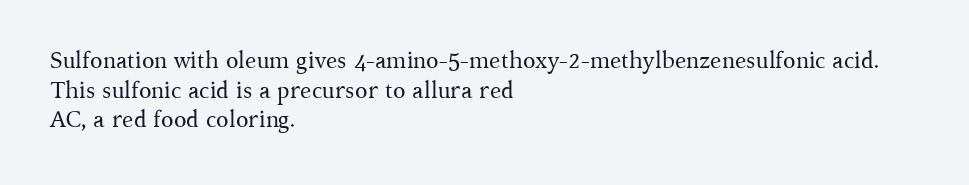
The lines sit at an ordinary, default distance from one another. The rag falls on the right side of this text block. The characters are drawn with everyday or finer stroke widths. Descender tails drop into unmarked territory.
